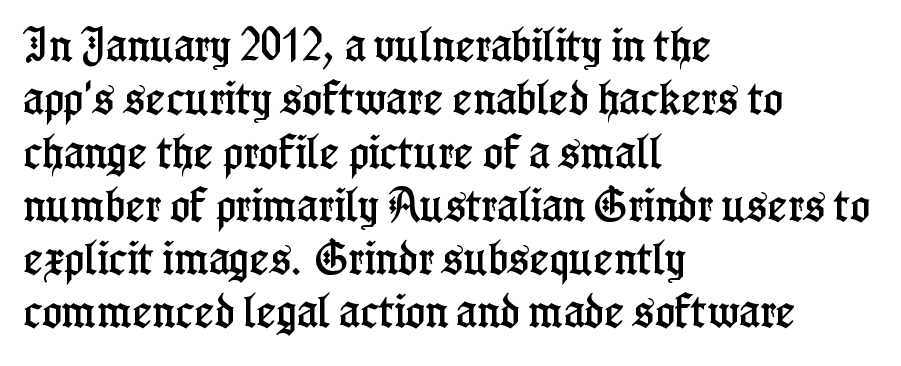
This sample has the flowing, uneven cadence of proportional lettering. Rows of type keep a routine distance in the vertical direction. This sample uses plain, unmodified letter spacing. A classic flush-left, rag-right setting is used for this passage.
